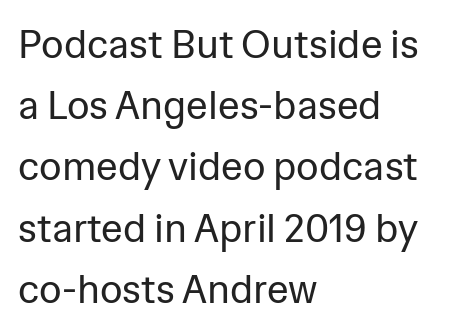
Here the designer chose a conventional face with non-uniform glyph widths. The letterforms sit shoulder to shoulder at normal distance. Grotesque or geometric, the face here clearly has no serifs. Short and long lines alike share a common starting point at left. Plain, unruled lines of type. The font's upright variant was chosen for this text.
